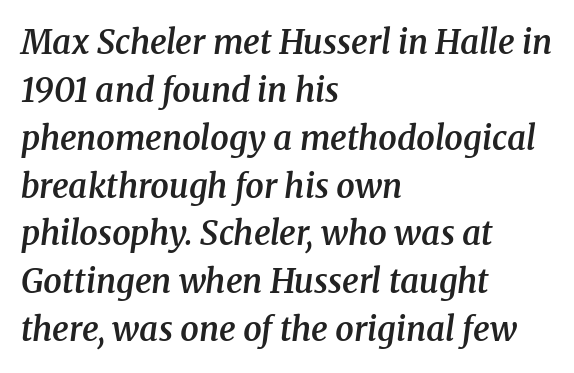
{"serif": "yes", "italic": "yes", "lean": "right", "slant_degrees": 8, "bold": "semi", "weight": "semibold", "width": "normal", "stroke_contrast": "medium", "x_height": "medium", "monospaced": "no", "underline": "no", "align": "left", "line_spacing": "normal", "line_spacing_ratio": 1.45, "letter_spacing": "normal", "letter_spacing_em": 0.0, "glyph_px": 33}
